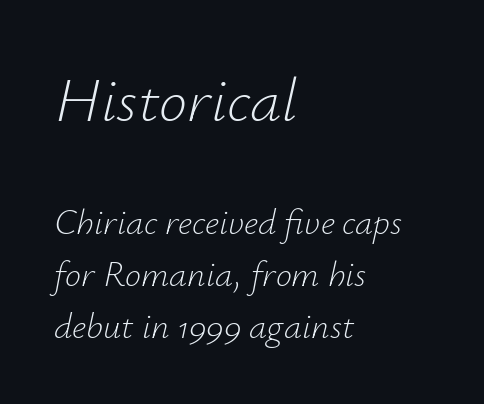
Q: Is the text bold? A: No.
Q: Is the text italic (slanted)? A: Yes, it leans right by about 12 degrees.
Q: Is the text underlined? A: No.
Q: How is the paragraph aligned? A: Left-aligned.
Q: Is the spacing between letters normal or unusually wide? A: Normal.
Q: Is the spacing between lines tight, normal or loose? A: Normal.
Q: Which block of text is set in a larger size, the first (top) or the second (bottom)? A: The first (top) one.
Q: Width (condensed, normal, or wide)? A: Normal.
Q: Stroke contrast? A: Low.
Q: x-height? A: Small.
Q: Monospaced? A: No.
